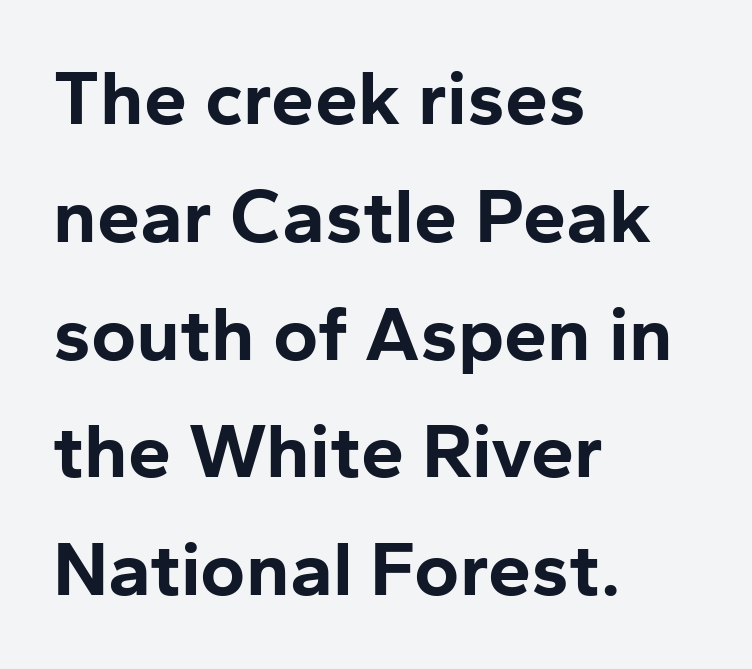
{"serif": "no", "italic": "no", "bold": "yes", "weight": "bold", "width": "normal", "stroke_contrast": "low", "x_height": "medium", "monospaced": "no", "underline": "no", "align": "left", "line_spacing": "normal", "line_spacing_ratio": 1.53, "letter_spacing": "normal", "letter_spacing_em": 0.0, "glyph_px": 77}
